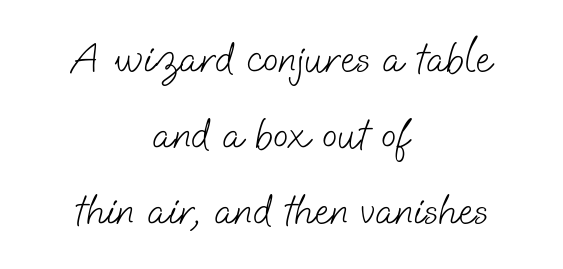
The image shows 45 px light sans-serif type; set centered, normal line spacing (1.69x), normal letter spacing, not underlined; low stroke contrast and a small x-height.
